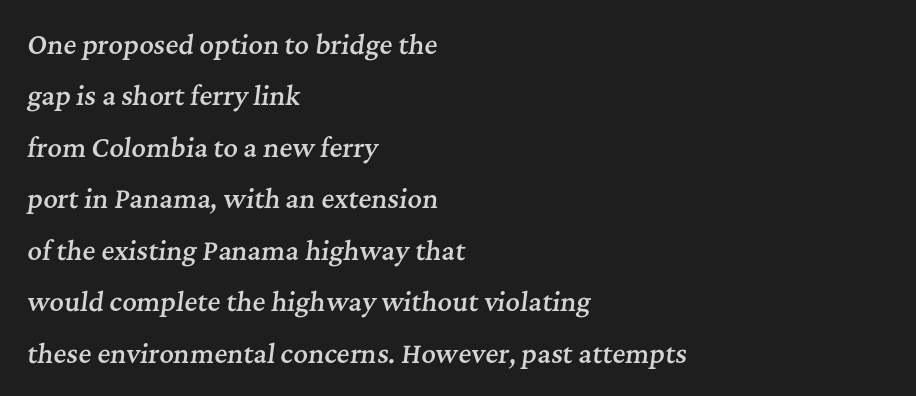
{"italic": "yes", "lean": "right", "slant_degrees": 7, "bold": "semi", "underline": "no", "align": "left", "line_spacing": "loose", "line_spacing_ratio": 2.06, "letter_spacing": "normal", "letter_spacing_em": 0.0, "glyph_px": 25}
